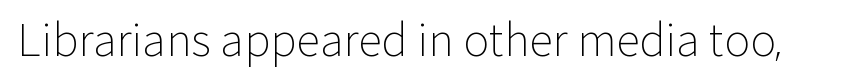
{"serif": "no", "italic": "no", "bold": "no", "weight": "light", "width": "normal", "stroke_contrast": "low", "x_height": "medium", "monospaced": "no", "underline": "no", "letter_spacing": "normal", "letter_spacing_em": 0.0, "glyph_px": 44}
